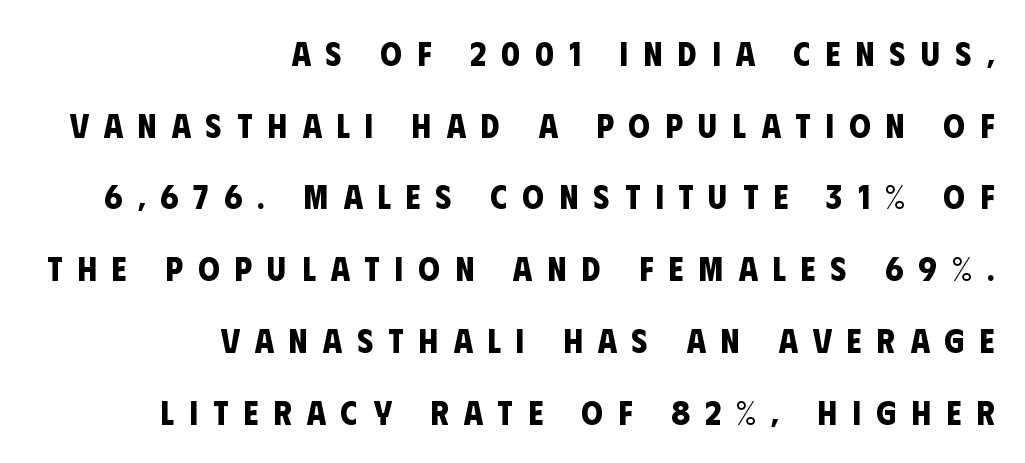
Q: Is the text bold? A: Yes.
Q: Is the typeface a serif or a sans-serif typeface? A: Sans-serif.
Q: Is the text underlined? A: No.
Q: How is the paragraph aligned? A: Right-aligned.
Q: Is the spacing between letters normal or unusually wide? A: Unusually wide.
Q: Is the spacing between lines tight, normal or loose? A: Loose.
Q: Width (condensed, normal, or wide)? A: Condensed.
Q: Stroke contrast? A: Low.
Q: x-height? A: Large.
Q: Monospaced? A: No.
